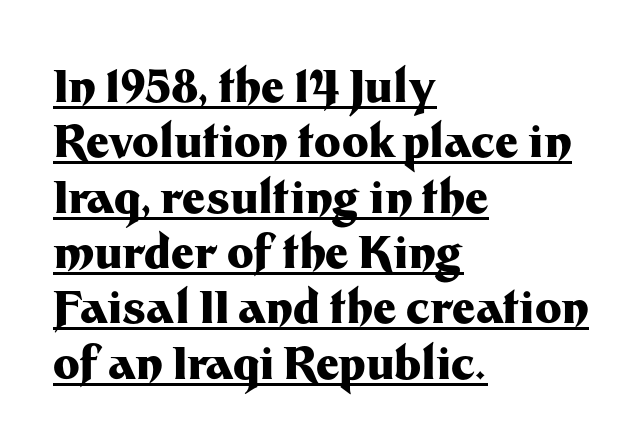
Q: Is the text bold? A: Yes.
Q: Is the text italic (slanted)? A: No, it is upright.
Q: Is the typeface a serif or a sans-serif typeface? A: Sans-serif.
Q: Is the text underlined? A: Yes.
Q: How is the paragraph aligned? A: Left-aligned.
Q: Is the spacing between letters normal or unusually wide? A: Normal.
Q: Width (condensed, normal, or wide)? A: Normal.
Q: Stroke contrast? A: Medium.
Q: x-height? A: Medium.
Q: Monospaced? A: No.
